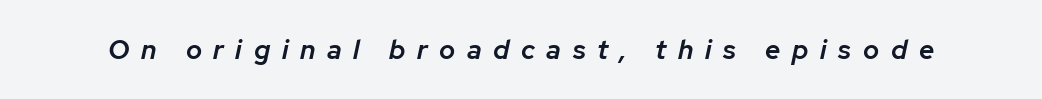
Q: Is the text bold? A: Semi-bold.
Q: Is the text italic (slanted)? A: Yes, it leans right by about 12 degrees.
Q: Is the text underlined? A: No.
Q: Is the spacing between letters normal or unusually wide? A: Unusually wide.
